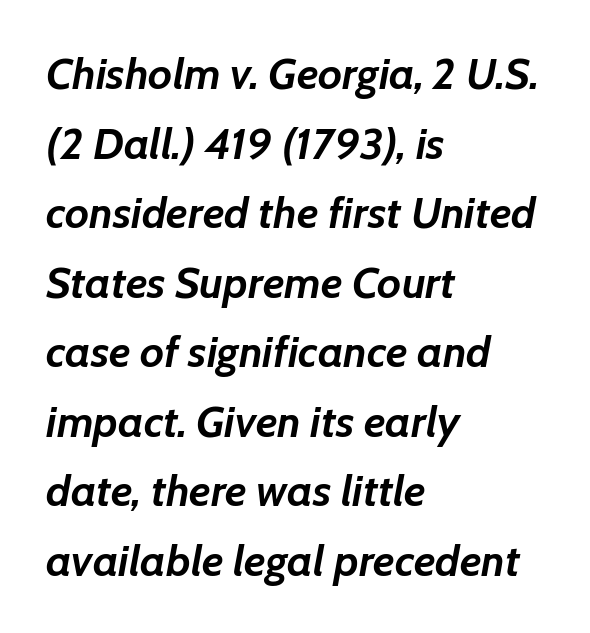
{"italic": "yes", "lean": "right", "slant_degrees": 7, "bold": "yes", "weight": "semibold", "width": "normal", "stroke_contrast": "low", "x_height": "medium", "monospaced": "no", "underline": "no", "align": "left", "line_spacing": "normal", "line_spacing_ratio": 1.58, "letter_spacing": "normal", "letter_spacing_em": 0.0, "glyph_px": 44}
